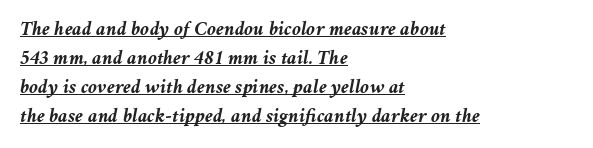
The image shows 20 px bold type, italic (leaning right); set left-aligned, normal line spacing (1.45x), normal letter spacing, underlined.
